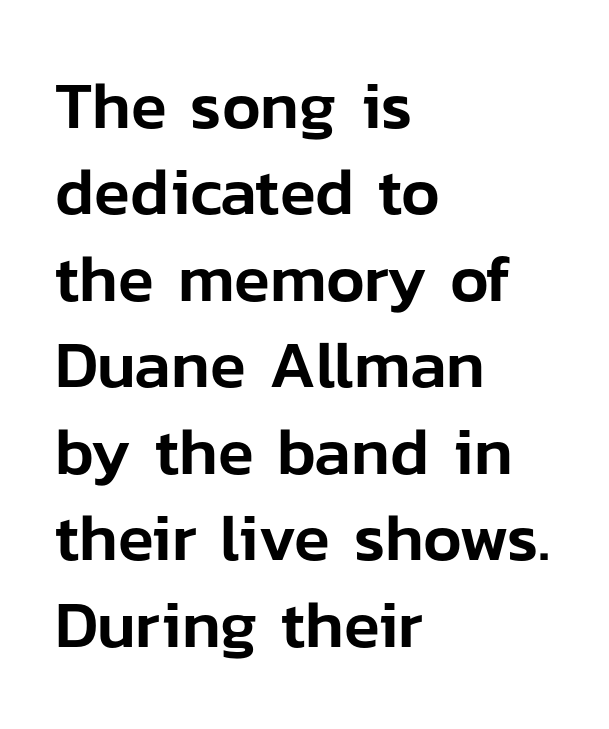
Q: Is the text italic (slanted)? A: No, it is upright.
Q: Is the typeface a serif or a sans-serif typeface? A: Sans-serif.
Q: Is the text underlined? A: No.
Q: How is the paragraph aligned? A: Left-aligned.
Q: Is the spacing between letters normal or unusually wide? A: Normal.
Q: Is the spacing between lines tight, normal or loose? A: Normal.
Q: Width (condensed, normal, or wide)? A: Normal.
Q: Stroke contrast? A: Low.
Q: x-height? A: Medium.
Q: Monospaced? A: No.
